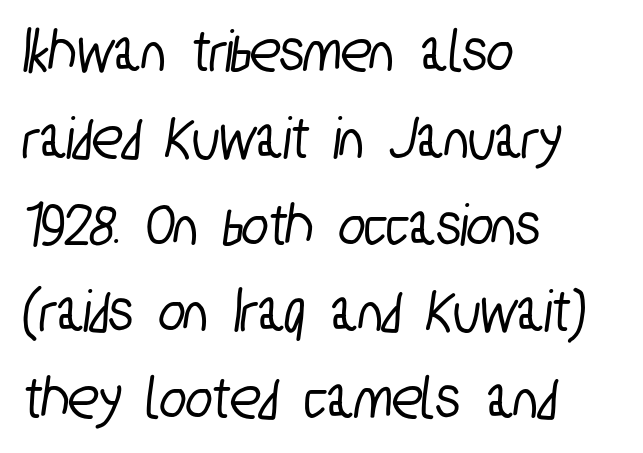
Caption: standard tracking, unaltered. Note the varied advance widths — an 'i' is clearly narrower than an 'm'. Line beginnings align vertically; line endings do not. Typographically, this falls in the sans-serif category. Check under the words: just untouched page. Students, observe: this is what conventionally led text looks like.
